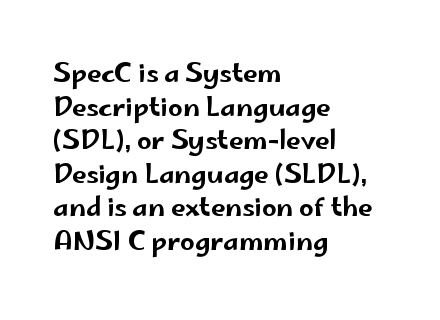
The zone under the glyphs is completely vacant. Line starts are locked; line ends wander. Look at the tracking — it's just the regular setting, nothing added. Horizontal bands of white between lines are of average thickness.
